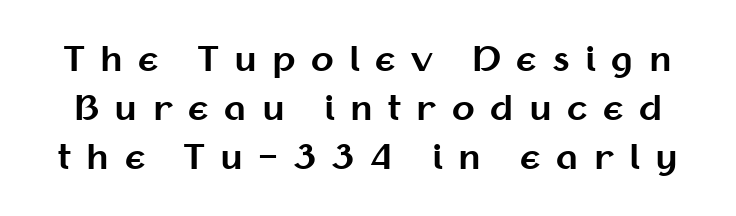
Q: Is the text bold? A: Yes.
Q: Is the text italic (slanted)? A: No, it is upright.
Q: Is the typeface a serif or a sans-serif typeface? A: Sans-serif.
Q: Is the text underlined? A: No.
Q: Is the spacing between letters normal or unusually wide? A: Unusually wide.
Q: Is the spacing between lines tight, normal or loose? A: Normal.
Q: Width (condensed, normal, or wide)? A: Normal.
Q: Stroke contrast? A: Medium.
Q: x-height? A: Medium.
Q: Monospaced? A: No.
